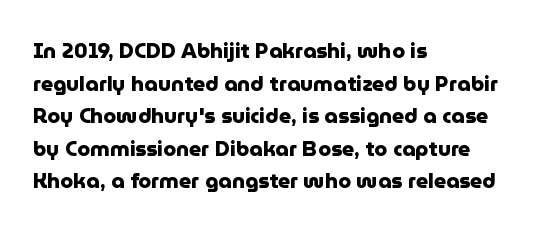
Q: Is the text bold? A: Yes.
Q: Is the text italic (slanted)? A: No, it is upright.
Q: Is the text underlined? A: No.
Q: How is the paragraph aligned? A: Left-aligned.
Q: Is the spacing between letters normal or unusually wide? A: Normal.
Q: Is the spacing between lines tight, normal or loose? A: Normal.
